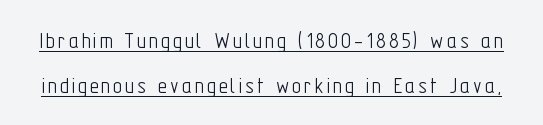
The image shows 25 px text type, upright; set line spacing 1.8x, underlined.
